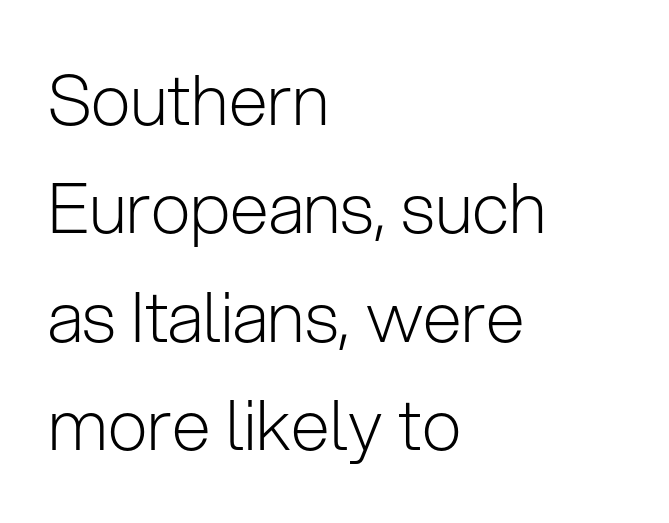
The image shows 70 px light sans-serif type, upright; set left-aligned, normal line spacing (1.55x), normal letter spacing, not underlined; low stroke contrast and a medium x-height.
